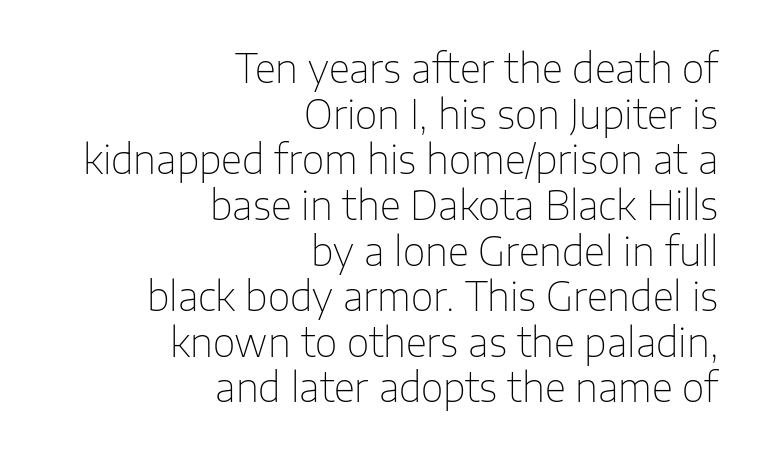
{"serif": "no", "italic": "no", "bold": "no", "weight": "thin", "width": "normal", "stroke_contrast": "low", "x_height": "medium", "monospaced": "no", "underline": "no", "align": "right", "line_spacing_ratio": 1.17, "letter_spacing": "normal", "letter_spacing_em": 0.0, "glyph_px": 39}
